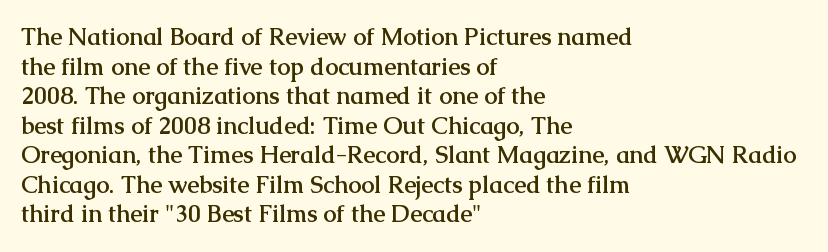
{"italic": "no", "bold": "yes", "underline": "no", "align": "left", "line_spacing_ratio": 1.23, "letter_spacing": "normal", "letter_spacing_em": 0.0, "glyph_px": 24}
